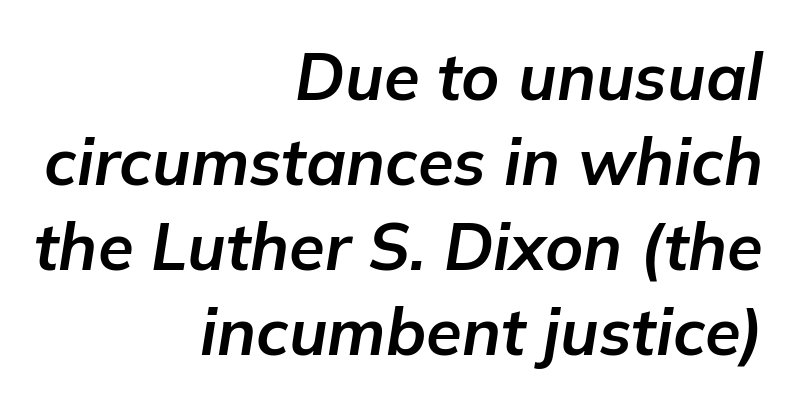
{"italic": "yes", "lean": "right", "slant_degrees": 9, "bold": "yes", "weight": "bold", "width": "normal", "stroke_contrast": "low", "x_height": "medium", "monospaced": "no", "underline": "no", "align": "right", "line_spacing": "normal", "line_spacing_ratio": 1.31, "letter_spacing": "normal", "letter_spacing_em": 0.0, "glyph_px": 65}
